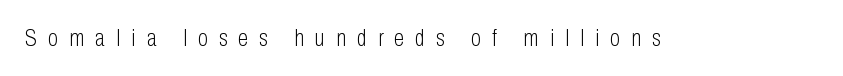
Q: Is the text bold? A: No.
Q: Is the text italic (slanted)? A: No, it is upright.
Q: Is the text underlined? A: No.
Q: Is the spacing between letters normal or unusually wide? A: Unusually wide.
